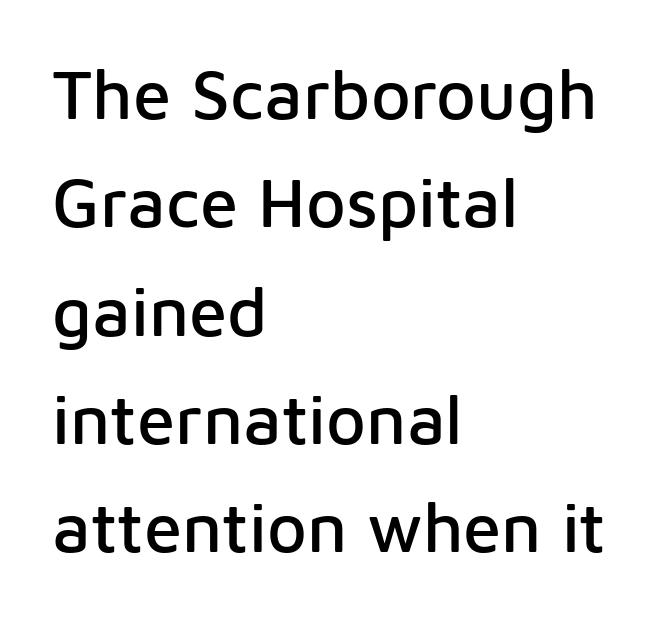
Q: Is the text italic (slanted)? A: No, it is upright.
Q: Is the typeface a serif or a sans-serif typeface? A: Sans-serif.
Q: Is the text underlined? A: No.
Q: How is the paragraph aligned? A: Left-aligned.
Q: Is the spacing between letters normal or unusually wide? A: Normal.
Q: Is the spacing between lines tight, normal or loose? A: Normal.
Q: Width (condensed, normal, or wide)? A: Normal.
Q: Stroke contrast? A: Low.
Q: x-height? A: Medium.
Q: Monospaced? A: No.
